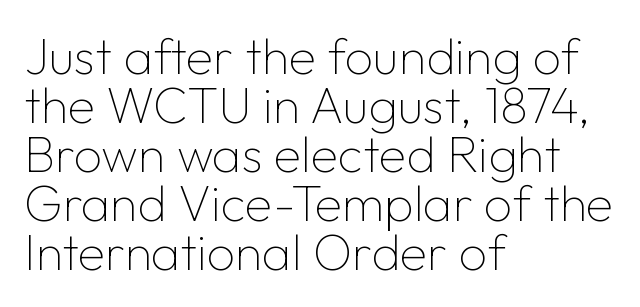
Think of a printed novel: that variable character pitch is what you see here. A typesetter would mark this as roman, not italic. This sample uses plain, unmodified letter spacing. A typesetter would label this face a sans. This sample trades vertical openness for compactness between lines.
